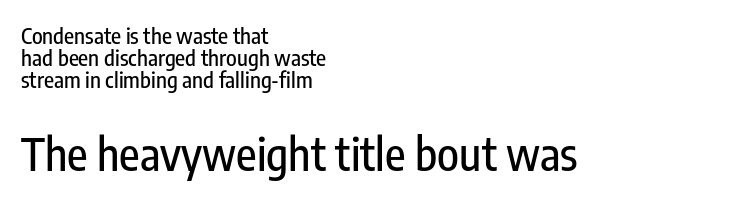
The image shows 45 px condensed sans-serif type, upright; set left-aligned, tight line spacing (1.01x), normal letter spacing, not underlined; the second (bottom) block is 2.05x larger; low stroke contrast and a medium x-height.
